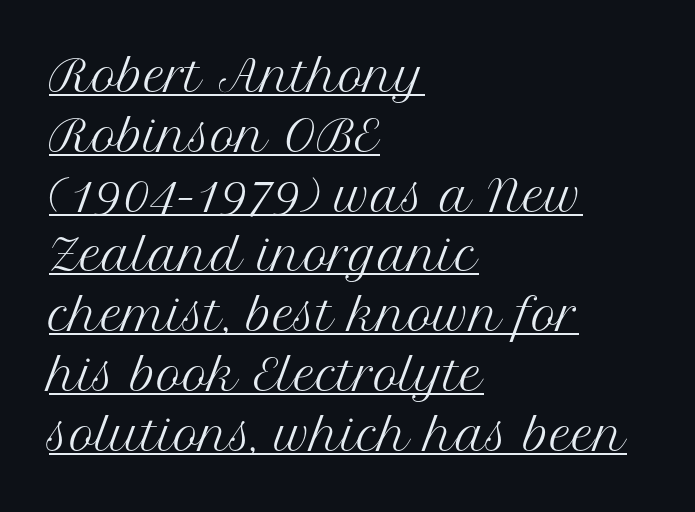
{"serif": "yes", "bold": "no", "weight": "regular", "width": "normal", "stroke_contrast": "medium", "x_height": "medium", "monospaced": "no", "underline": "yes", "align": "left", "line_spacing": "normal", "line_spacing_ratio": 1.39, "letter_spacing": "normal", "letter_spacing_em": 0.0, "glyph_px": 43}
